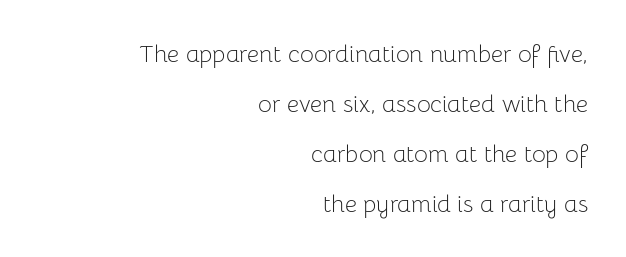
Compared with typical body copy, the letter spacing here is the same. Upright lettering throughout. The weight tops out at a normal text grade. You could fit nearly another row in the gap between these rows.
